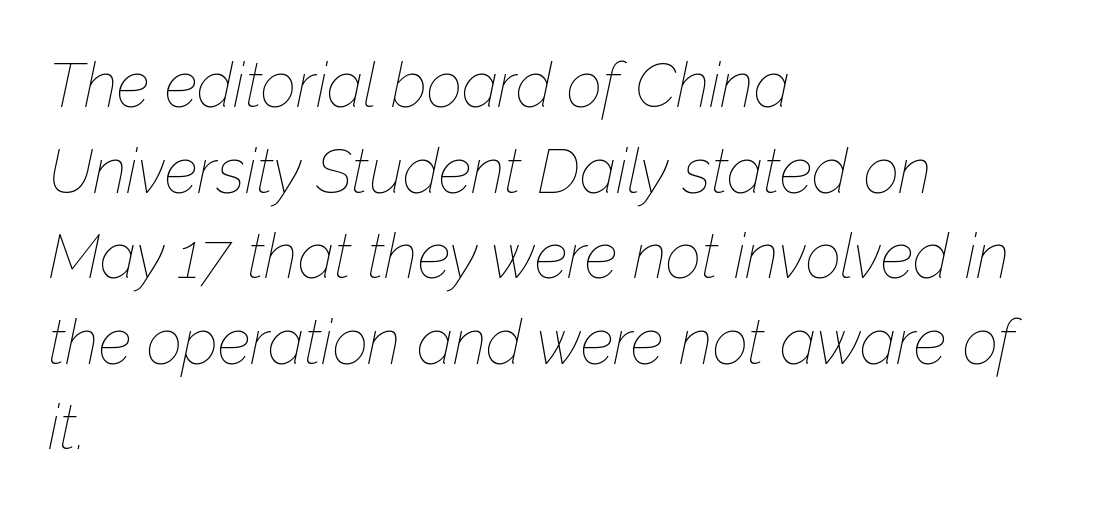
Q: Is the text bold? A: No.
Q: Is the text italic (slanted)? A: Yes, it leans right by about 12 degrees.
Q: Is the text underlined? A: No.
Q: How is the paragraph aligned? A: Left-aligned.
Q: Is the spacing between letters normal or unusually wide? A: Normal.
Q: Is the spacing between lines tight, normal or loose? A: Normal.
Q: Width (condensed, normal, or wide)? A: Normal.
Q: Stroke contrast? A: Low.
Q: x-height? A: Medium.
Q: Monospaced? A: No.
